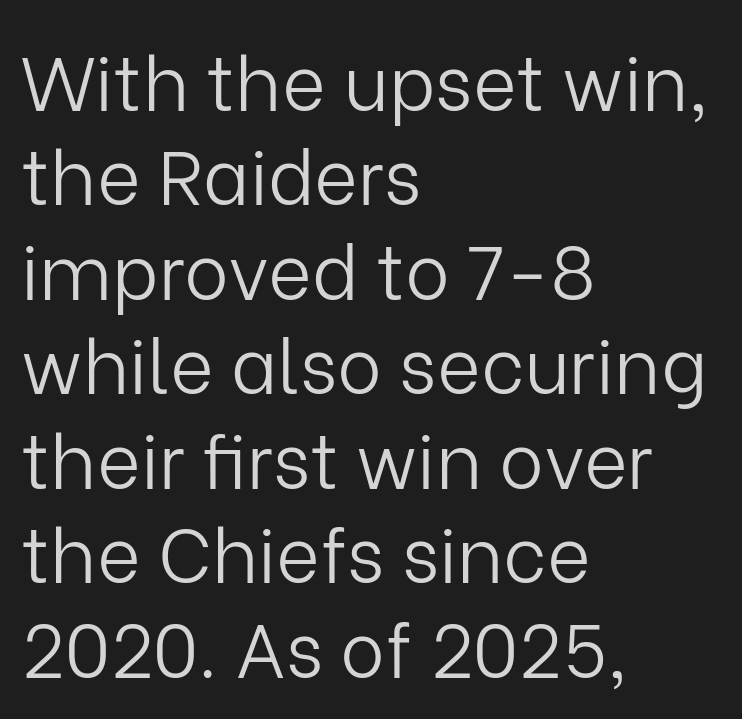
{"serif": "no", "italic": "no", "bold": "no", "weight": "light", "width": "normal", "stroke_contrast": "low", "x_height": "medium", "monospaced": "no", "underline": "no", "align": "left", "line_spacing": "normal", "line_spacing_ratio": 1.26, "letter_spacing": "normal", "letter_spacing_em": 0.0, "glyph_px": 75}
